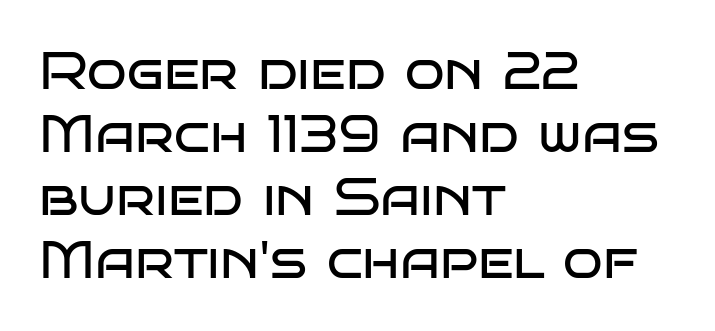
The image shows 52 px regular-weight, wide sans-serif type, upright; set left-aligned, line spacing 1.21x, normal letter spacing, not underlined; low stroke contrast and a large x-height.
